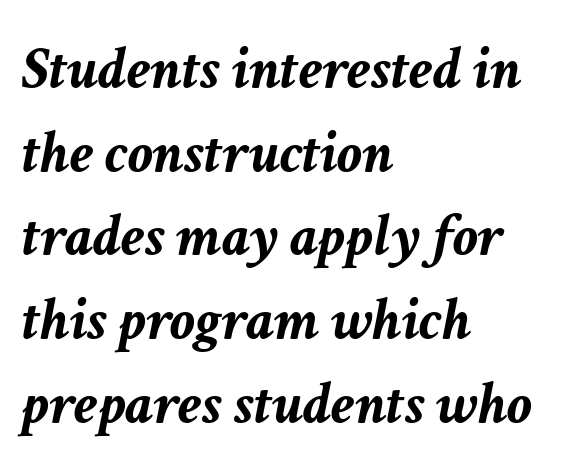
In terms of leading, this rendering sits right in the middle. Style check: oblique. Do the characters align in a grid? No, the font is proportional. Is the block centered? No — it sits flush against the left margin. Does extra space separate the letters? No, they use regular spacing.
